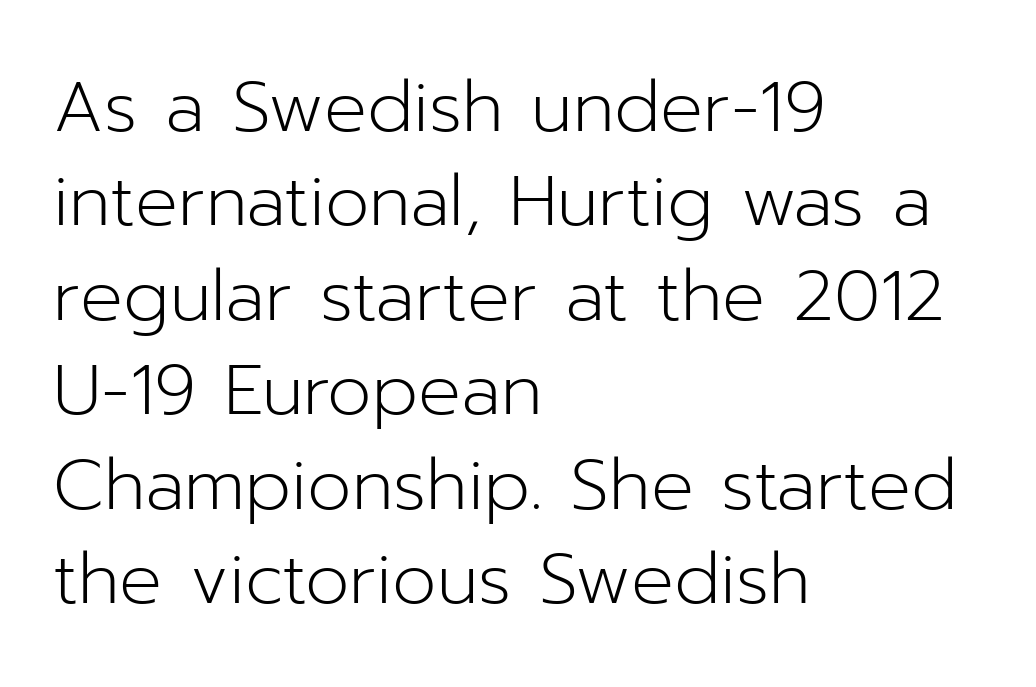
Q: Is the text bold? A: No.
Q: Is the text italic (slanted)? A: No, it is upright.
Q: Is the typeface a serif or a sans-serif typeface? A: Sans-serif.
Q: Is the text underlined? A: No.
Q: How is the paragraph aligned? A: Left-aligned.
Q: Is the spacing between letters normal or unusually wide? A: Normal.
Q: Is the spacing between lines tight, normal or loose? A: Normal.
Q: Width (condensed, normal, or wide)? A: Normal.
Q: Stroke contrast? A: Low.
Q: x-height? A: Medium.
Q: Monospaced? A: No.
